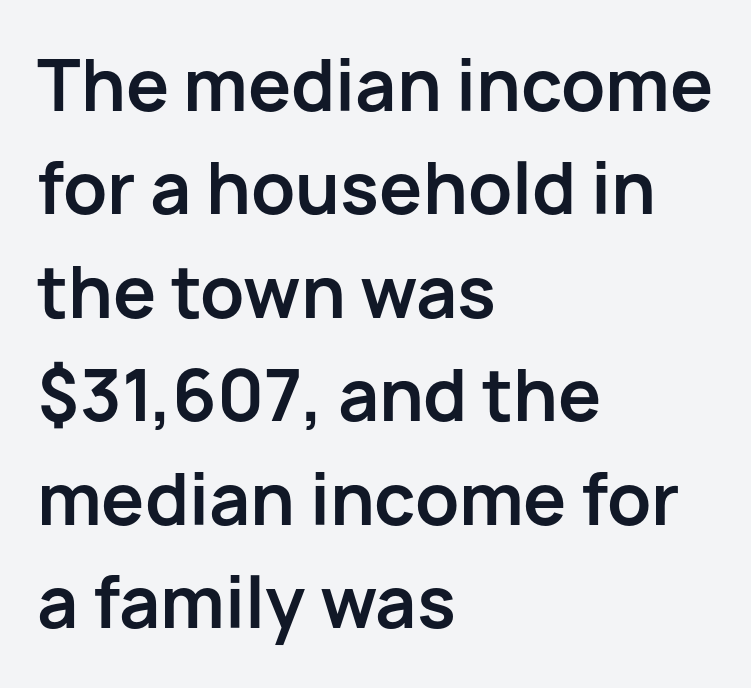
Letters rest on an invisible, unmarked baseline. Note the varied advance widths — an 'i' is clearly narrower than an 'm'. The designer left line spacing at the default. Look at the bottom of the vertical strokes: they stop flat, with no serifs.
